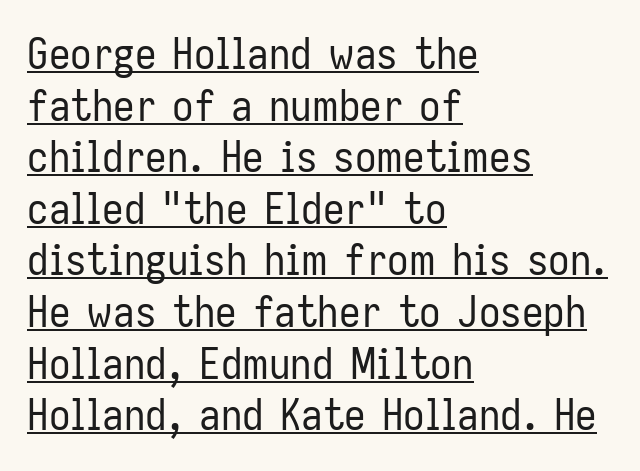
{"serif": "no", "italic": "no", "bold": "no", "weight": "regular", "width": "condensed", "stroke_contrast": "low", "x_height": "medium", "monospaced": "no", "underline": "yes", "align": "left", "line_spacing_ratio": 1.2, "letter_spacing": "normal", "letter_spacing_em": 0.0, "glyph_px": 43}
